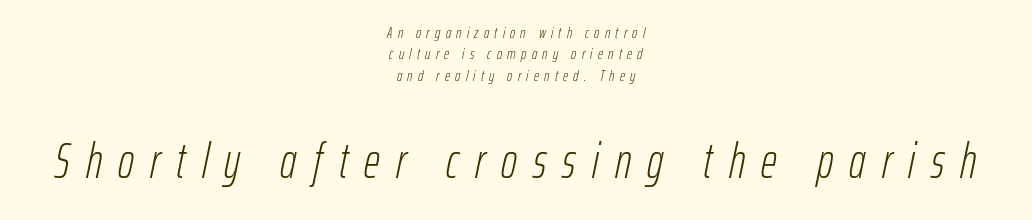
{"italic": "yes", "lean": "right", "slant_degrees": 12, "bold": "no", "weight": "light", "width": "condensed", "stroke_contrast": "low", "x_height": "medium", "monospaced": "no", "underline": "no", "align": "center", "line_spacing": "normal", "line_spacing_ratio": 1.33, "letter_spacing": "wide", "letter_spacing_em": 0.33, "larger_block": "second", "size_ratio": 3.06, "glyph_px": 49}
